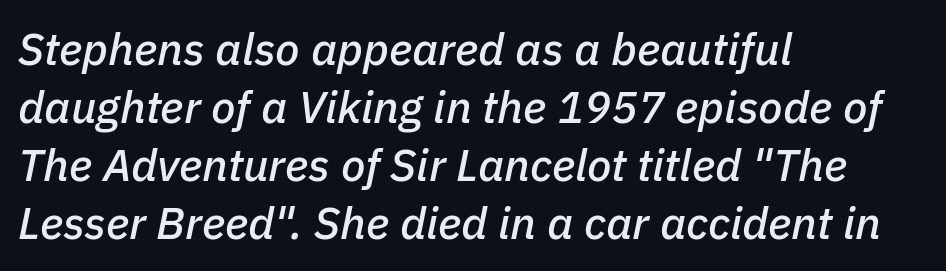
These lines are rendered in a variable-pitch font. Does the leading feel generous? No, just average. A clean baseline with only descenders dipping below it. Is the type slanted? Yes — the strokes lean at a clear angle. Does extra space separate the letters? No, they use regular spacing.
